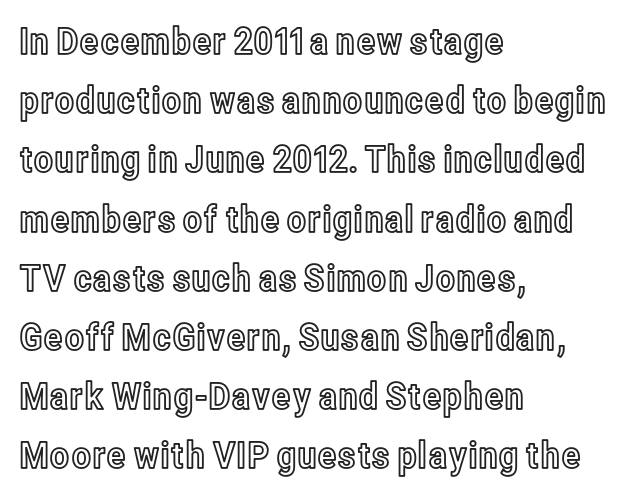
Q: Is the text italic (slanted)? A: No, it is upright.
Q: Is the text underlined? A: No.
Q: How is the paragraph aligned? A: Left-aligned.
Q: Is the spacing between letters normal or unusually wide? A: Normal.
Q: Is the spacing between lines tight, normal or loose? A: Normal.
Q: Width (condensed, normal, or wide)? A: Condensed.
Q: x-height? A: Medium.
Q: Monospaced? A: No.
